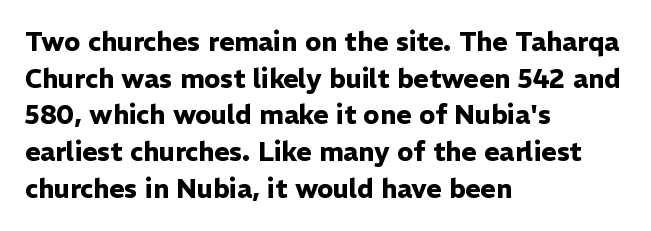
Q: Is the text bold? A: Yes.
Q: Is the text italic (slanted)? A: No, it is upright.
Q: Is the text underlined? A: No.
Q: How is the paragraph aligned? A: Left-aligned.
Q: Is the spacing between letters normal or unusually wide? A: Normal.
Q: Is the spacing between lines tight, normal or loose? A: Normal.
